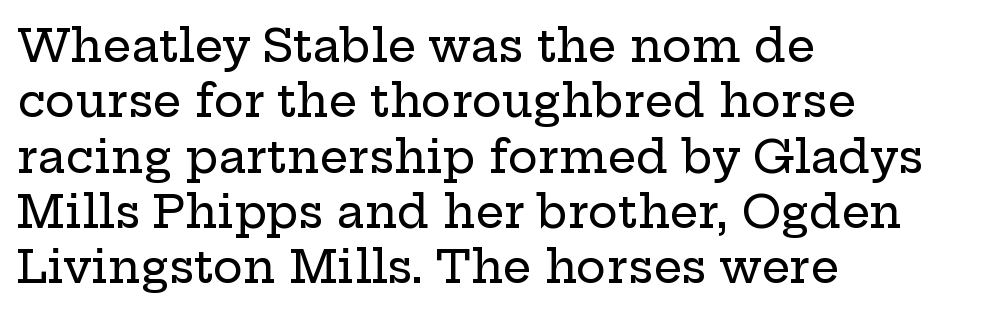
Q: Is the text italic (slanted)? A: No, it is upright.
Q: Is the typeface a serif or a sans-serif typeface? A: Serif.
Q: Is the text underlined? A: No.
Q: How is the paragraph aligned? A: Left-aligned.
Q: Is the spacing between letters normal or unusually wide? A: Normal.
Q: Width (condensed, normal, or wide)? A: Wide.
Q: Stroke contrast? A: Low.
Q: x-height? A: Medium.
Q: Monospaced? A: No.
